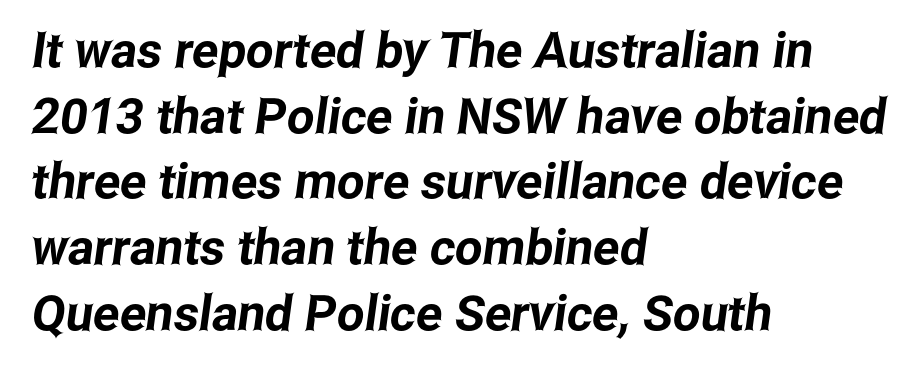
The image shows 49 px condensed sans-serif type; set left-aligned, normal line spacing (1.34x), normal letter spacing, not underlined; low stroke contrast and a medium x-height.
